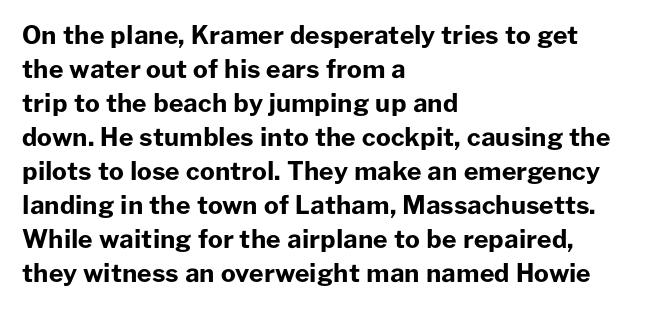
The image shows 25 px bold type, upright; set left-aligned, normal line spacing (1.36x), normal letter spacing, not underlined.
